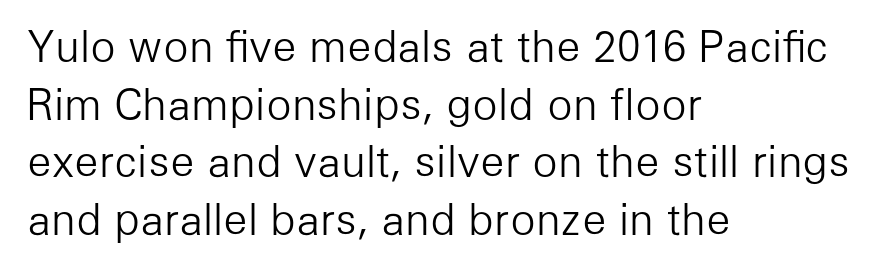
There is no visible air inserted between adjacent glyphs. A normal amount of white space separates one row of letters from the next. Descenders hang freely into open space. The face used here is proportionally spaced, like ordinary book or web type.
